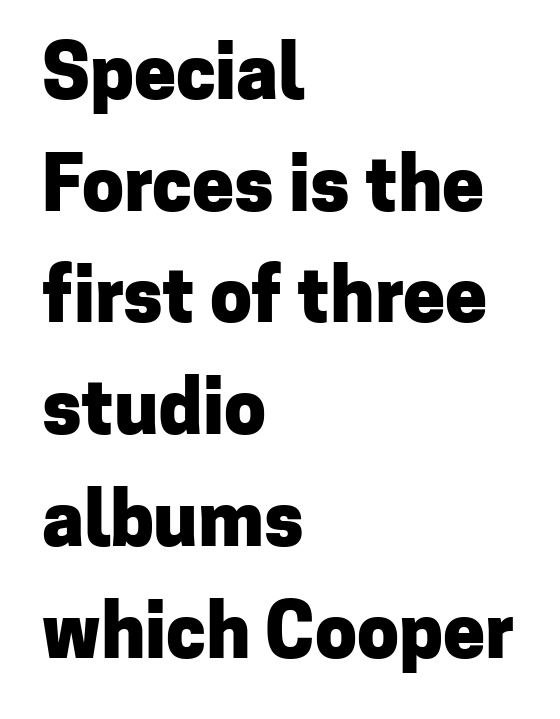
Q: Is the text bold? A: Yes.
Q: Is the text italic (slanted)? A: No, it is upright.
Q: Is the typeface a serif or a sans-serif typeface? A: Sans-serif.
Q: Is the text underlined? A: No.
Q: How is the paragraph aligned? A: Left-aligned.
Q: Is the spacing between letters normal or unusually wide? A: Normal.
Q: Is the spacing between lines tight, normal or loose? A: Normal.
Q: Width (condensed, normal, or wide)? A: Normal.
Q: Stroke contrast? A: Low.
Q: x-height? A: Medium.
Q: Monospaced? A: No.
